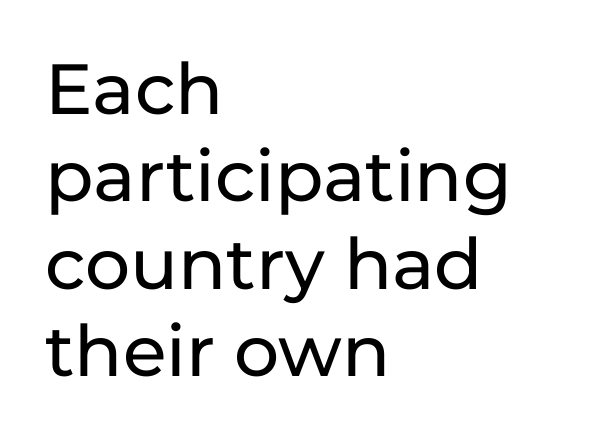
{"serif": "no", "italic": "no", "width": "normal", "stroke_contrast": "low", "x_height": "medium", "monospaced": "no", "underline": "no", "align": "left", "line_spacing_ratio": 1.23, "letter_spacing": "normal", "letter_spacing_em": 0.0, "glyph_px": 71}
